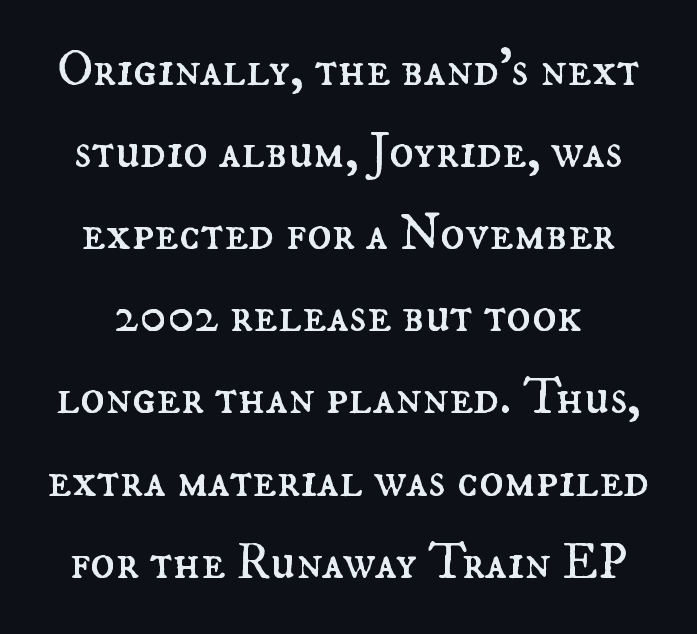
The image shows 51 px regular-weight type, upright; set normal line spacing (1.61x), normal letter spacing, not underlined; medium stroke contrast and a small x-height.
